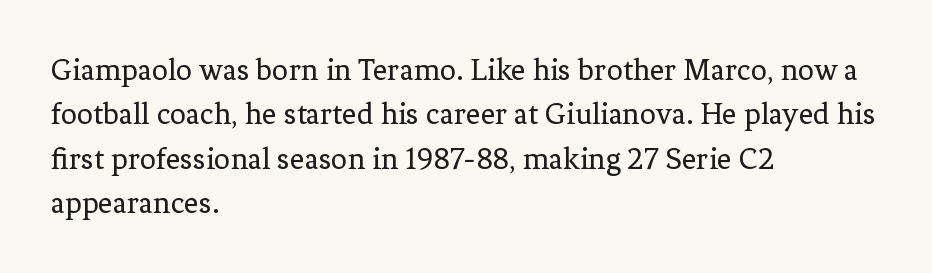
The image shows 32 px regular-weight serif type, upright; set left-aligned, normal line spacing (1.39x), normal letter spacing, not underlined; low stroke contrast and a medium x-height.
